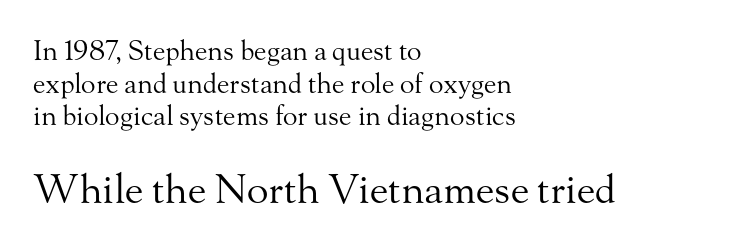
Stroke mass is kept to a normal reading level or below. Italic: no, the glyphs are upright roman. Yep, those are serifs on the letters. Here the second block reads like a headline and the first like body copy. Clear beneath every line of the passage. Students, note that the glyphs here touch the page at normal intervals.
